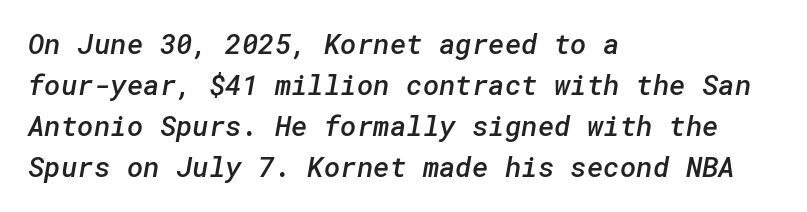
Q: Is the text bold? A: Semi-bold.
Q: Is the typeface a serif or a sans-serif typeface? A: Sans-serif.
Q: Is the text underlined? A: No.
Q: How is the paragraph aligned? A: Left-aligned.
Q: Is the spacing between letters normal or unusually wide? A: Normal.
Q: Is the spacing between lines tight, normal or loose? A: Normal.
Q: Width (condensed, normal, or wide)? A: Normal.
Q: Stroke contrast? A: Low.
Q: x-height? A: Medium.
